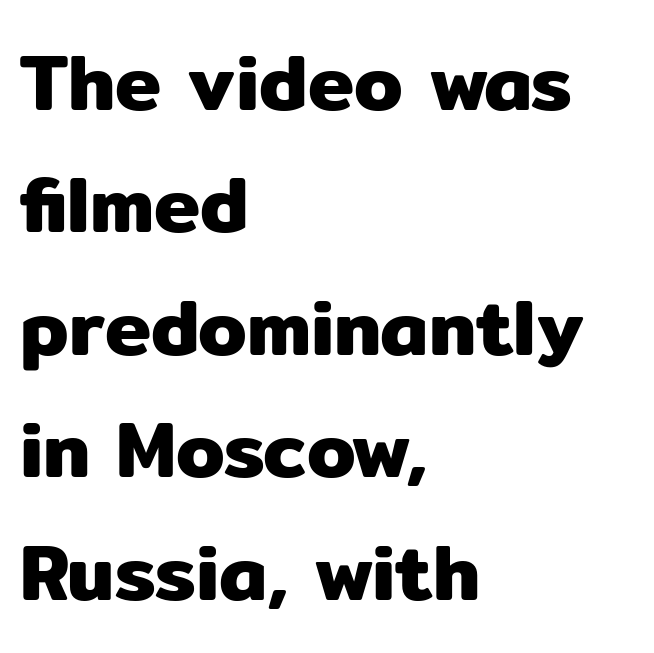
Q: Is the text italic (slanted)? A: No, it is upright.
Q: Is the typeface a serif or a sans-serif typeface? A: Sans-serif.
Q: Is the text underlined? A: No.
Q: How is the paragraph aligned? A: Left-aligned.
Q: Is the spacing between letters normal or unusually wide? A: Normal.
Q: Is the spacing between lines tight, normal or loose? A: Normal.
Q: Width (condensed, normal, or wide)? A: Normal.
Q: Stroke contrast? A: Low.
Q: x-height? A: Medium.
Q: Monospaced? A: No.
